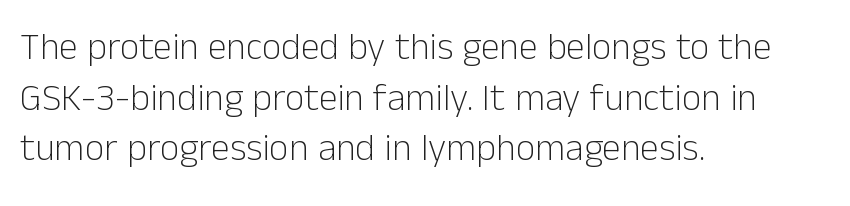
The image shows 38 px light sans-serif type, upright; set left-aligned, normal line spacing (1.33x), normal letter spacing, not underlined; low stroke contrast and a medium x-height.
